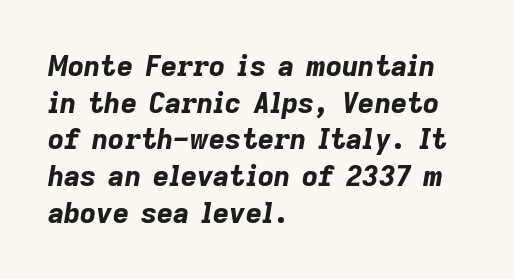
Q: Is the text bold? A: Yes.
Q: Is the text italic (slanted)? A: Yes, it leans right by about 9 degrees.
Q: Is the text underlined? A: No.
Q: How is the paragraph aligned? A: Left-aligned.
Q: Is the spacing between letters normal or unusually wide? A: Normal.
Q: Is the spacing between lines tight, normal or loose? A: Normal.
Q: Width (condensed, normal, or wide)? A: Normal.
Q: Stroke contrast? A: Low.
Q: x-height? A: Medium.
Q: Monospaced? A: No.
